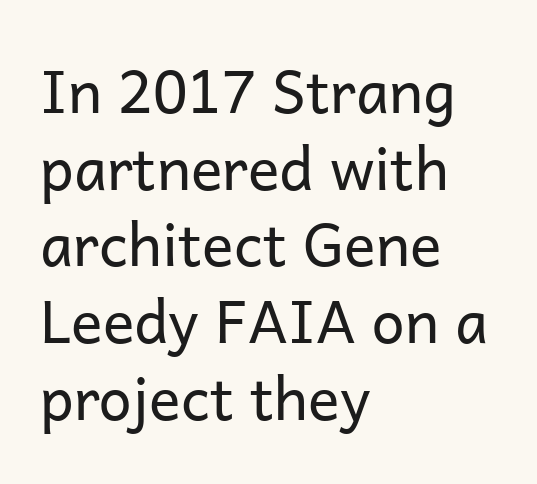
Q: Is the text bold? A: No.
Q: Is the text italic (slanted)? A: No, it is upright.
Q: Is the typeface a serif or a sans-serif typeface? A: Sans-serif.
Q: Is the text underlined? A: No.
Q: How is the paragraph aligned? A: Left-aligned.
Q: Is the spacing between letters normal or unusually wide? A: Normal.
Q: Is the spacing between lines tight, normal or loose? A: Normal.
Q: Width (condensed, normal, or wide)? A: Normal.
Q: Stroke contrast? A: Low.
Q: x-height? A: Medium.
Q: Monospaced? A: No.
